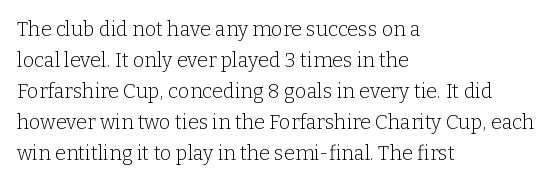
The image shows 20 px text type, upright; set left-aligned, normal line spacing (1.55x), normal letter spacing, not underlined.
